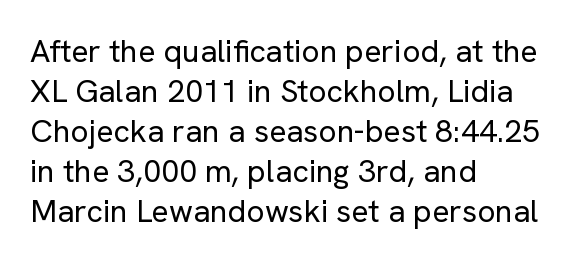
Q: Is the text bold? A: No.
Q: Is the text italic (slanted)? A: No, it is upright.
Q: Is the typeface a serif or a sans-serif typeface? A: Sans-serif.
Q: Is the text underlined? A: No.
Q: How is the paragraph aligned? A: Left-aligned.
Q: Is the spacing between letters normal or unusually wide? A: Normal.
Q: Is the spacing between lines tight, normal or loose? A: Normal.
Q: Width (condensed, normal, or wide)? A: Normal.
Q: Stroke contrast? A: Low.
Q: x-height? A: Medium.
Q: Monospaced? A: No.
